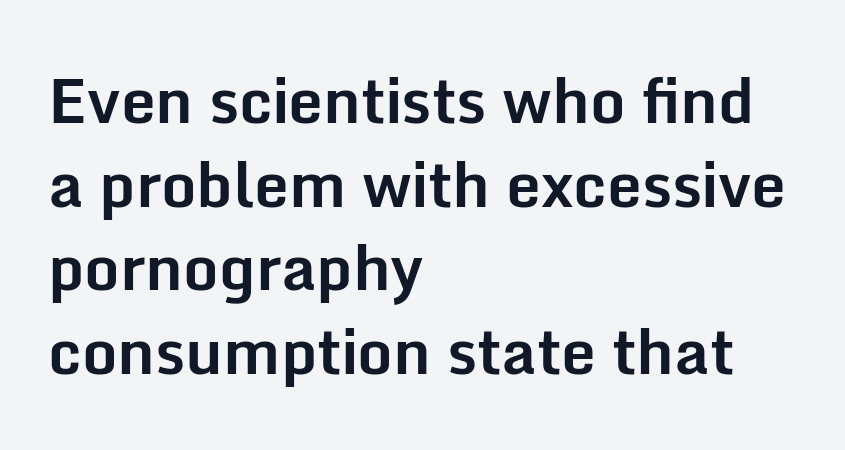
{"serif": "no", "italic": "no", "bold": "yes", "weight": "bold", "width": "normal", "stroke_contrast": "low", "x_height": "medium", "monospaced": "no", "underline": "no", "align": "left", "line_spacing": "normal", "line_spacing_ratio": 1.35, "letter_spacing": "normal", "letter_spacing_em": 0.0, "glyph_px": 62}
